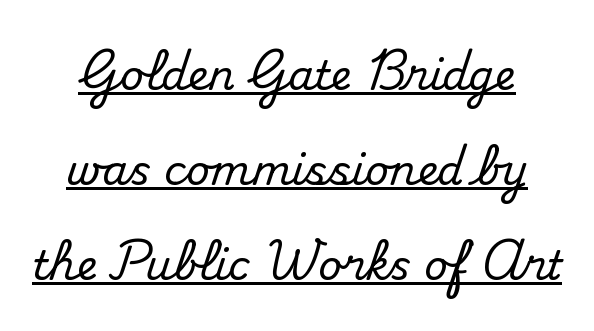
Q: Is the text italic (slanted)? A: Yes.
Q: Is the typeface a serif or a sans-serif typeface? A: Serif.
Q: Is the text underlined? A: Yes.
Q: Is the spacing between letters normal or unusually wide? A: Normal.
Q: Is the spacing between lines tight, normal or loose? A: Loose.
Q: Width (condensed, normal, or wide)? A: Normal.
Q: Stroke contrast? A: Medium.
Q: x-height? A: Small.
Q: Monospaced? A: No.
